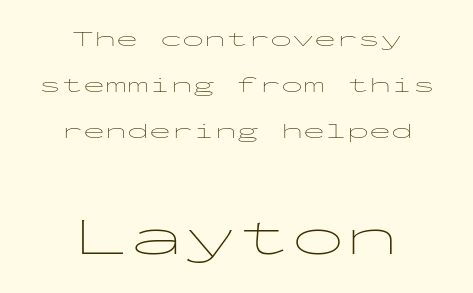
Q: Is the text bold? A: No.
Q: Is the text italic (slanted)? A: No, it is upright.
Q: Is the typeface a serif or a sans-serif typeface? A: Sans-serif.
Q: Is the text underlined? A: No.
Q: How is the paragraph aligned? A: Centered.
Q: Is the spacing between letters normal or unusually wide? A: Normal.
Q: Is the spacing between lines tight, normal or loose? A: Loose.
Q: Which block of text is set in a larger size, the first (top) or the second (bottom)? A: The second (bottom) one.
Q: Width (condensed, normal, or wide)? A: Wide.
Q: Stroke contrast? A: Low.
Q: x-height? A: Medium.
Q: Monospaced? A: Yes.
